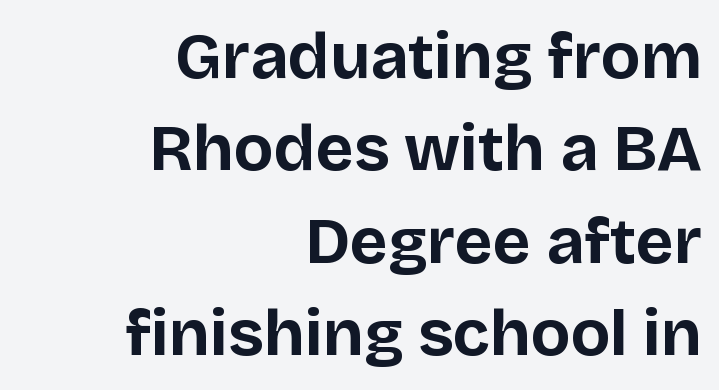
Q: Is the text bold? A: Yes.
Q: Is the text italic (slanted)? A: No, it is upright.
Q: Is the typeface a serif or a sans-serif typeface? A: Sans-serif.
Q: Is the text underlined? A: No.
Q: How is the paragraph aligned? A: Right-aligned.
Q: Is the spacing between letters normal or unusually wide? A: Normal.
Q: Is the spacing between lines tight, normal or loose? A: Normal.
Q: Width (condensed, normal, or wide)? A: Normal.
Q: Stroke contrast? A: Low.
Q: x-height? A: Large.
Q: Monospaced? A: No.
